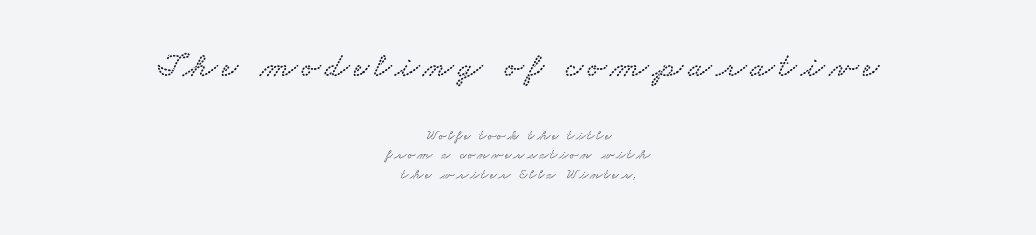
The image shows 35 px wide serif type; set centered, normal line spacing (1.39x), not underlined; the first (top) block is 2.5x larger; low stroke contrast and a small x-height.
